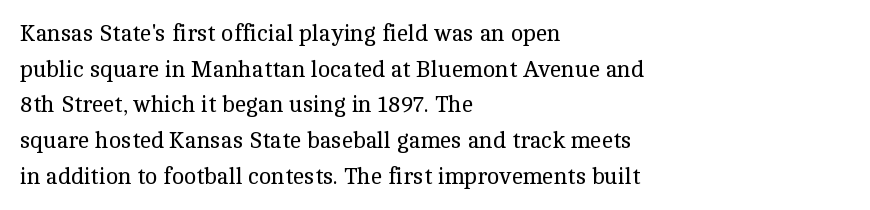
Baseline-to-baseline distance is the conventional proportion of letter height. The passage is arranged the way most books set body copy — flush left. The glyphs are unaccompanied by any horizontal stroke below them. The gaps between neighbouring characters are ordinary and unremarkable.
